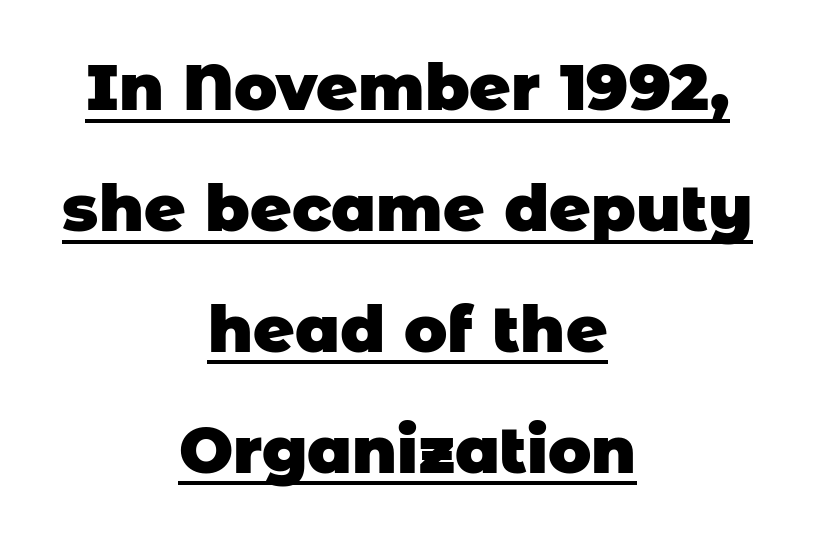
Note: no serifs on the glyphs. A baseline rule has been typeset under these characters. Look at the tracking — it's just the regular setting, nothing added. The face used here has the dense, thick strokes of a bold.
